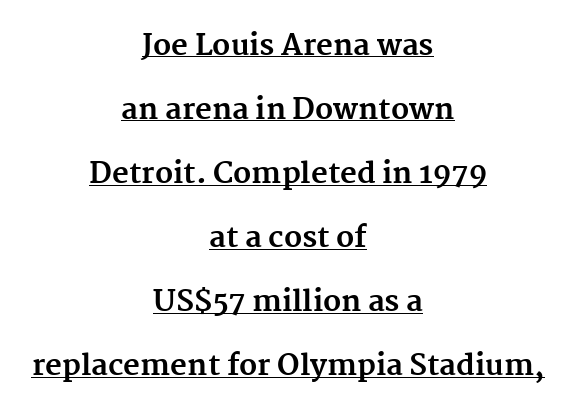
{"serif": "yes", "italic": "no", "bold": "yes", "weight": "bold", "width": "normal", "stroke_contrast": "medium", "x_height": "medium", "monospaced": "no", "underline": "yes", "align": "center", "line_spacing": "loose", "line_spacing_ratio": 2.21, "letter_spacing": "normal", "letter_spacing_em": 0.0, "glyph_px": 29}
